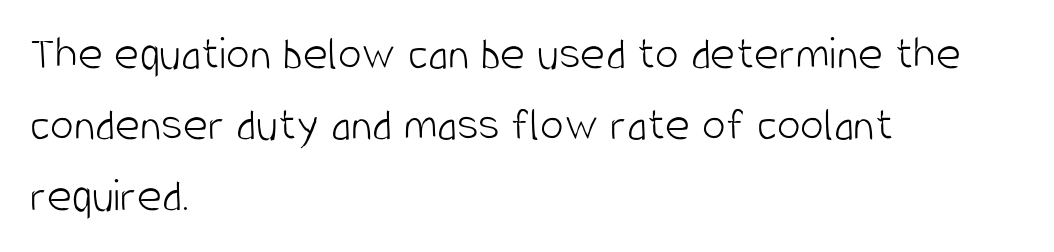
The image shows 48 px light, condensed sans-serif type, upright; set left-aligned, normal line spacing (1.48x), normal letter spacing, not underlined; low stroke contrast and a large x-height.
